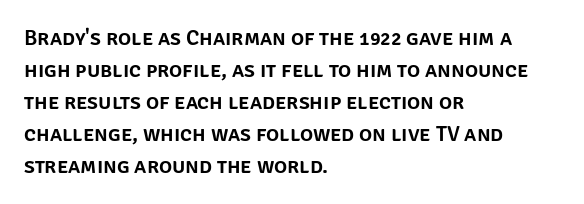
Left-aligned paragraph, ragged on the right. Rendered with straight, roman letterforms. Successive baselines arrive at the customary interval. Descenders are the only things crossing below the line. Is the letter spacing exaggerated? No — it looks like the ordinary default.
